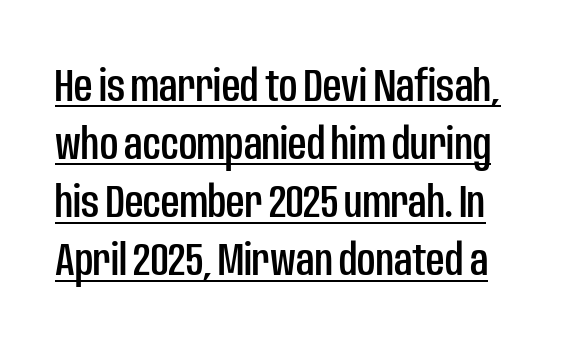
Q: Is the text italic (slanted)? A: No, it is upright.
Q: Is the typeface a serif or a sans-serif typeface? A: Sans-serif.
Q: Is the text underlined? A: Yes.
Q: Is the spacing between letters normal or unusually wide? A: Normal.
Q: Is the spacing between lines tight, normal or loose? A: Normal.
Q: Width (condensed, normal, or wide)? A: Condensed.
Q: Stroke contrast? A: Low.
Q: x-height? A: Large.
Q: Monospaced? A: No.
